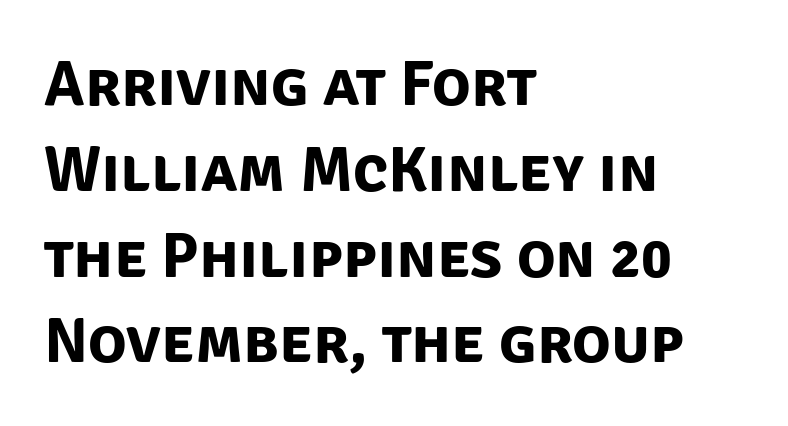
I'd call this a sans setting — the letters go barefoot. Character widths vary here, with narrow letters taking less room than wide ones. Any mark beneath the type? The region is blank. In terms of letterspacing, this is plain default setting.
